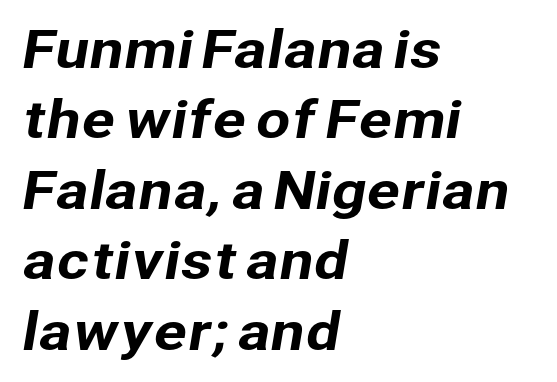
The image shows 50 px sans-serif type; set left-aligned, normal line spacing (1.41x), normal letter spacing, not underlined; low stroke contrast and a medium x-height.
